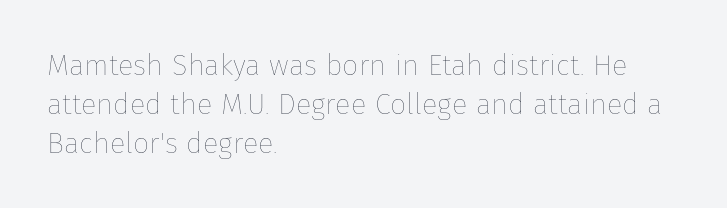
Q: Is the text bold? A: No.
Q: Is the text italic (slanted)? A: No, it is upright.
Q: Is the text underlined? A: No.
Q: How is the paragraph aligned? A: Left-aligned.
Q: Is the spacing between letters normal or unusually wide? A: Normal.
Q: Is the spacing between lines tight, normal or loose? A: Normal.
Q: Width (condensed, normal, or wide)? A: Normal.
Q: Stroke contrast? A: Low.
Q: x-height? A: Medium.
Q: Monospaced? A: No.
